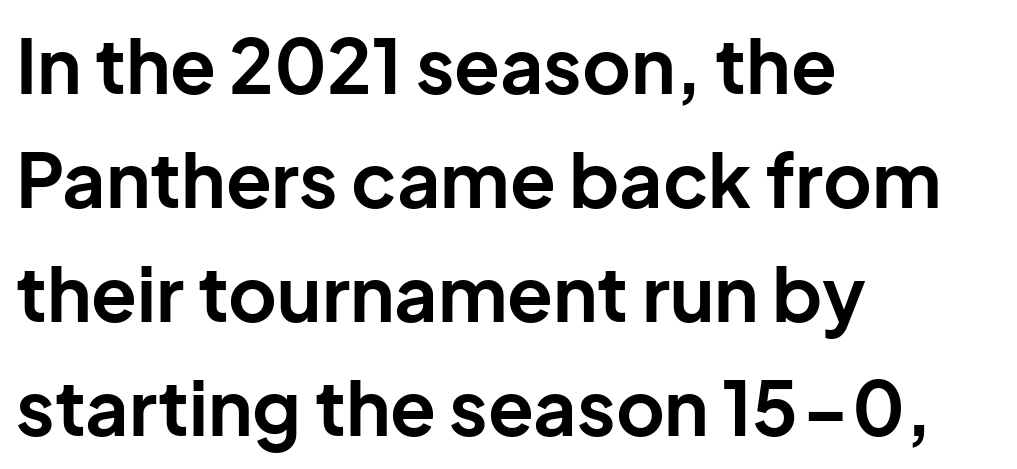
{"serif": "no", "italic": "no", "bold": "yes", "weight": "bold", "width": "normal", "stroke_contrast": "low", "x_height": "medium", "monospaced": "no", "underline": "no", "align": "left", "line_spacing": "normal", "line_spacing_ratio": 1.52, "letter_spacing": "normal", "letter_spacing_em": 0.0, "glyph_px": 75}
